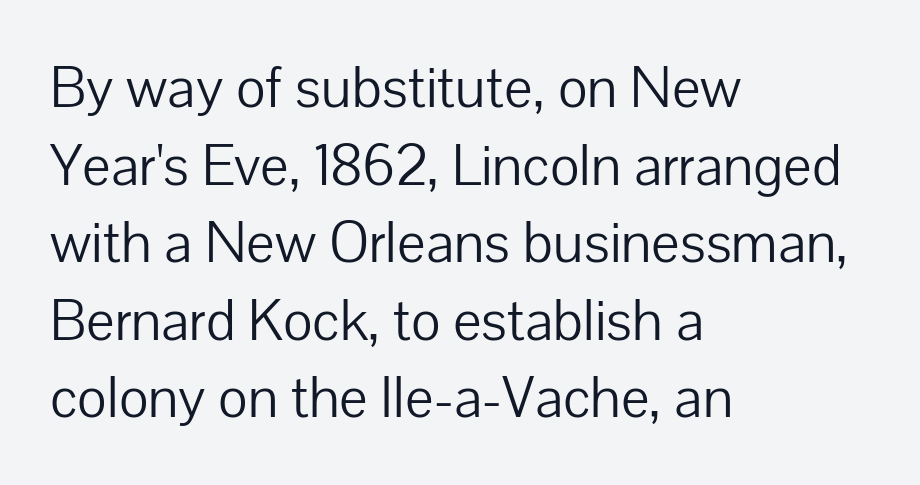
Where is the straight margin? On the left. Character widths vary here, with narrow letters taking less room than wide ones. Posture: upright roman. Underline: absent. Characters follow at the spacing the type designer built in.
